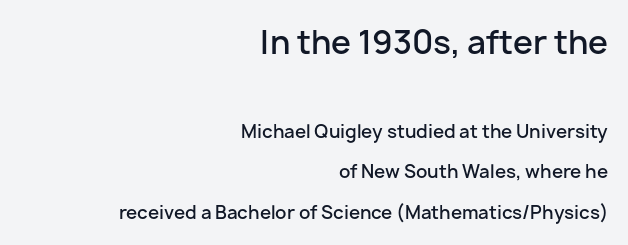
This rendering employs a face without finishing strokes, i.e., a sans-serif. A fair bit of extra ink — the face is semibold, not bold. Compare the two chunks: the upper has the greater cap height. The lettering holds an erect, upright posture throughout. Is this a fixed-width face? No — the glyphs have proportional, varying widths. Between one letter and the next there's only the usual sliver of space.
